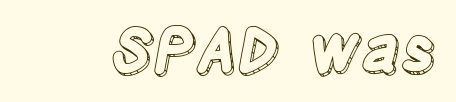
The image shows 60 px condensed type; set normal letter spacing, not underlined; a large x-height.
